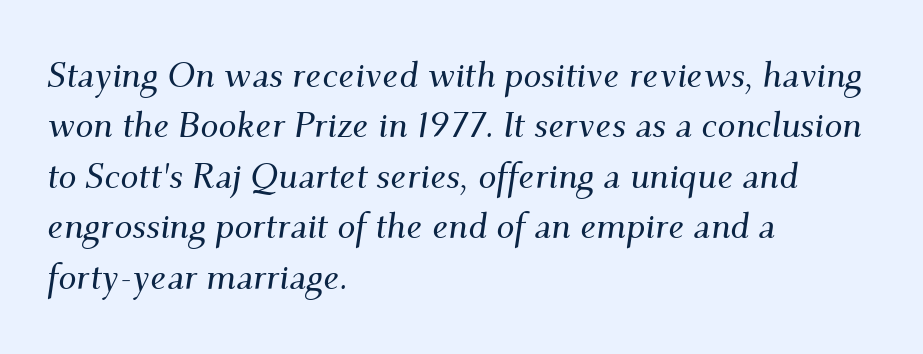
The image shows 36 px serif type, italic (leaning right); set left-aligned, normal line spacing (1.4x), normal letter spacing, not underlined; medium stroke contrast and a small x-height.
